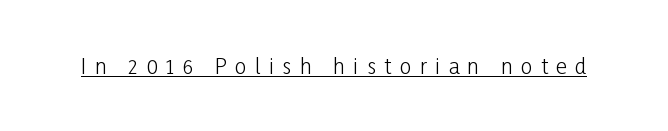
Tracking value appears strongly positive — letters spread wide. If you drew a line through each stem, it would be perfectly vertical. Glance below the letters and you will spot a drawn line. The strokes carry an ordinary text weight at most.
